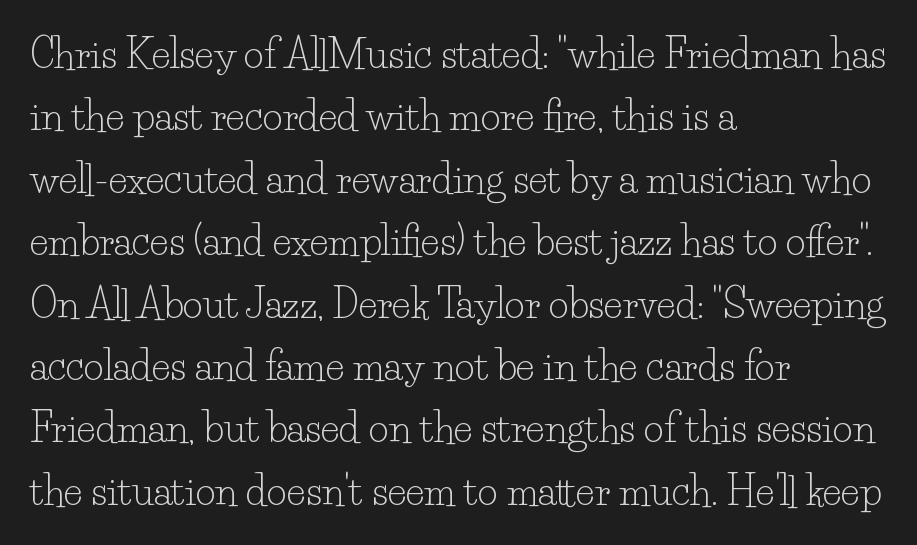
{"serif": "yes", "italic": "no", "bold": "no", "weight": "light", "width": "normal", "stroke_contrast": "low", "x_height": "small", "monospaced": "no", "underline": "no", "align": "left", "line_spacing": "normal", "line_spacing_ratio": 1.6, "letter_spacing": "normal", "letter_spacing_em": 0.0, "glyph_px": 39}
